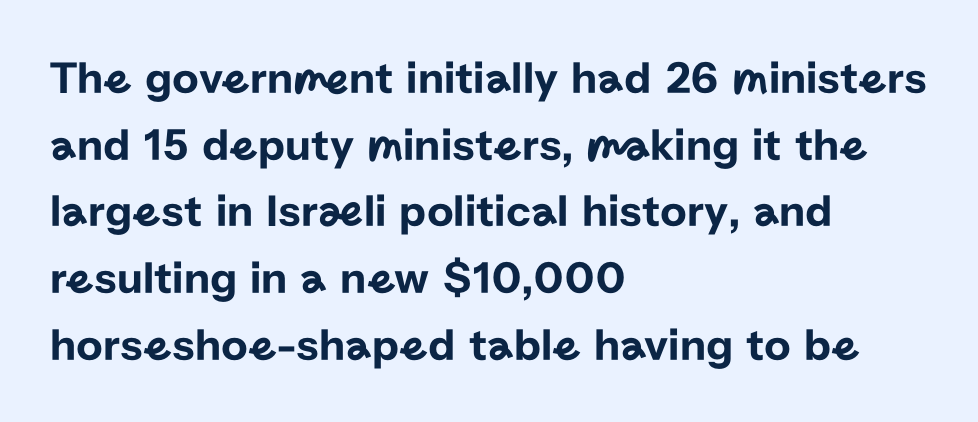
The image shows 46 px sans-serif type, upright; set left-aligned, normal line spacing (1.45x), normal letter spacing, not underlined; low stroke contrast and a medium x-height.
